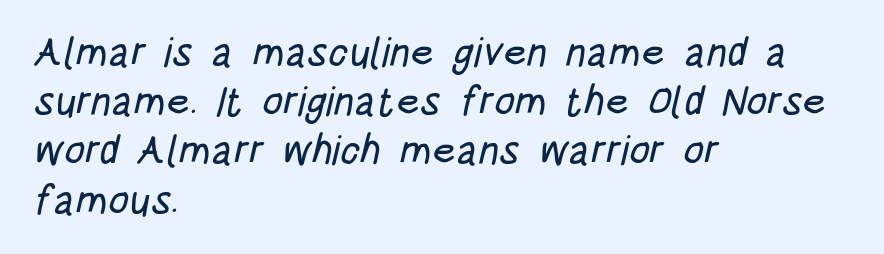
A classic flush-left, rag-right setting is used for this passage. The line texture is even and compact thanks to regular tracking. What kind of face is this? One without serifs — a sans. Note the varied advance widths — an 'i' is clearly narrower than an 'm'.
